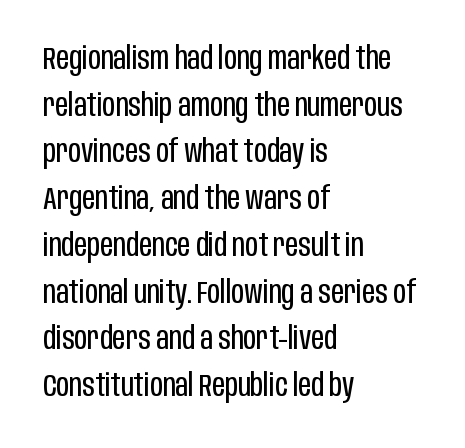
Q: Is the text bold? A: No.
Q: Is the text italic (slanted)? A: No, it is upright.
Q: Is the typeface a serif or a sans-serif typeface? A: Sans-serif.
Q: Is the text underlined? A: No.
Q: How is the paragraph aligned? A: Left-aligned.
Q: Is the spacing between letters normal or unusually wide? A: Normal.
Q: Is the spacing between lines tight, normal or loose? A: Normal.
Q: Width (condensed, normal, or wide)? A: Condensed.
Q: Stroke contrast? A: Low.
Q: x-height? A: Large.
Q: Monospaced? A: No.
